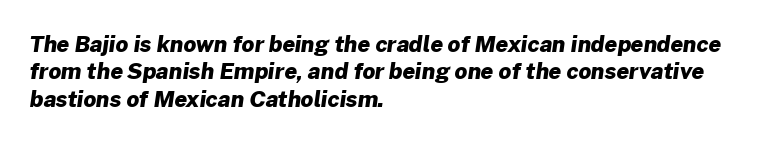
The lines sit at an ordinary, default distance from one another. Has an underline been added? It has not. As a designer I'd log this as weight 700, bold. Reading down the block, your eye returns to a fixed left position each line. Nobody touched the tracking dial on this one.
